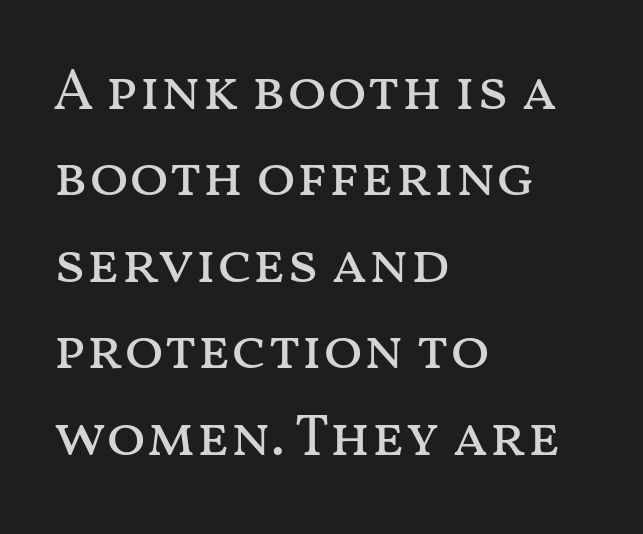
Q: Is the text bold? A: No.
Q: Is the text italic (slanted)? A: No, it is upright.
Q: Is the text underlined? A: No.
Q: How is the paragraph aligned? A: Left-aligned.
Q: Is the spacing between letters normal or unusually wide? A: Normal.
Q: Is the spacing between lines tight, normal or loose? A: Normal.
Q: Width (condensed, normal, or wide)? A: Wide.
Q: Stroke contrast? A: Medium.
Q: x-height? A: Medium.
Q: Monospaced? A: No.
